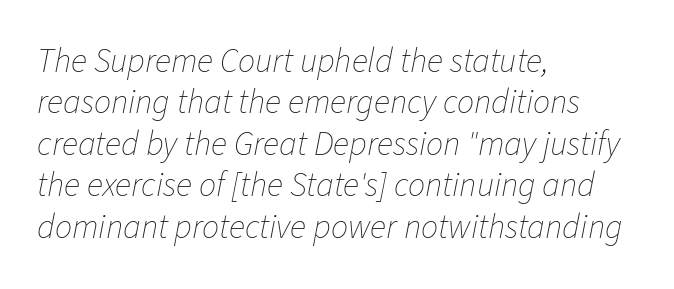
Q: Is the text bold? A: No.
Q: Is the text italic (slanted)? A: Yes, it leans right by about 11 degrees.
Q: Is the text underlined? A: No.
Q: How is the paragraph aligned? A: Left-aligned.
Q: Is the spacing between letters normal or unusually wide? A: Normal.
Q: Width (condensed, normal, or wide)? A: Normal.
Q: Stroke contrast? A: Low.
Q: x-height? A: Medium.
Q: Monospaced? A: No.
